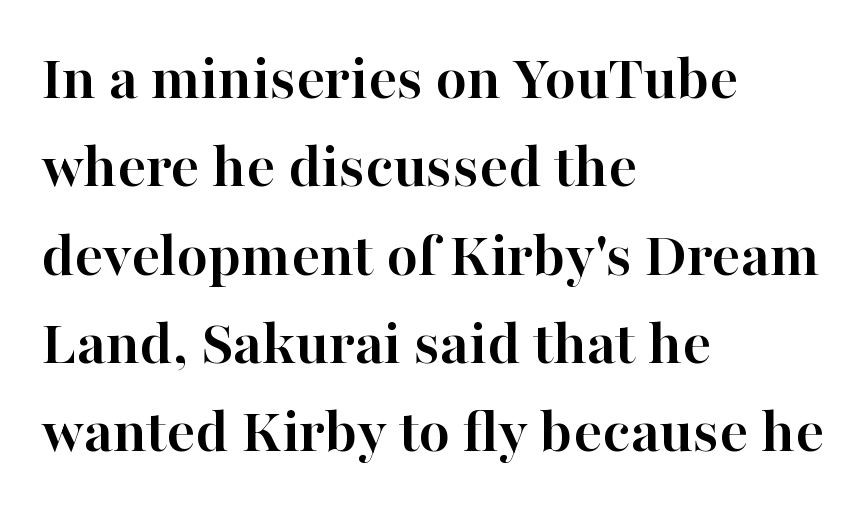
This sample is left-justified, so line endings fall wherever the words run out. Normally led — the rows are evenly, conventionally spaced. Between one letter and the next there's only the usual sliver of space. What kind of face is this? One with serifs. The letters stand straight up with perfectly vertical stems. Clear beneath every line of the passage.
